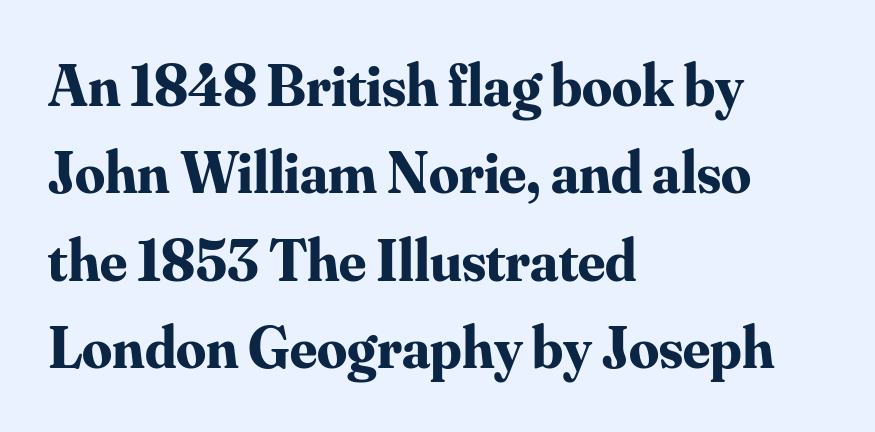
The image shows 59 px bold serif type, upright; set left-aligned, normal line spacing (1.48x), normal letter spacing, not underlined; medium stroke contrast and a small x-height.
